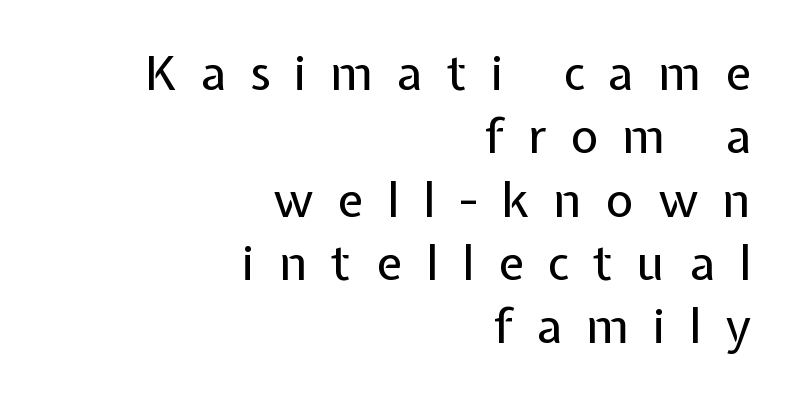
{"serif": "no", "italic": "no", "bold": "no", "weight": "regular", "width": "normal", "stroke_contrast": "low", "x_height": "medium", "monospaced": "no", "underline": "no", "align": "right", "line_spacing": "normal", "line_spacing_ratio": 1.32, "letter_spacing": "wide", "letter_spacing_em": 0.5, "glyph_px": 48}
